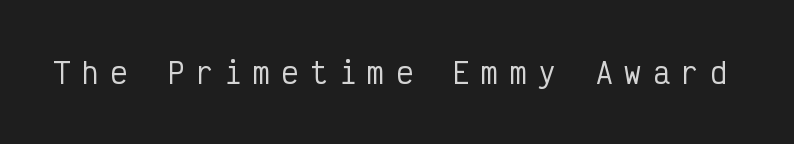
{"serif": "no", "italic": "no", "width": "condensed", "stroke_contrast": "low", "x_height": "medium", "monospaced": "yes", "underline": "no", "letter_spacing": "wide", "letter_spacing_em": 0.42, "glyph_px": 28}
